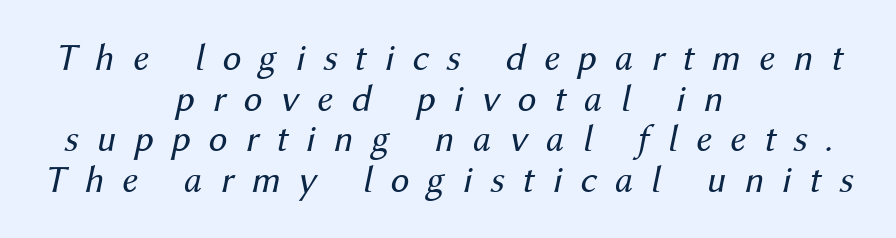
{"italic": "yes", "lean": "right", "slant_degrees": 12, "bold": "no", "weight": "regular", "width": "normal", "stroke_contrast": "medium", "x_height": "medium", "monospaced": "no", "underline": "no", "align": "center", "line_spacing": "tight", "line_spacing_ratio": 1.07, "letter_spacing": "wide", "letter_spacing_em": 0.47, "glyph_px": 38}
